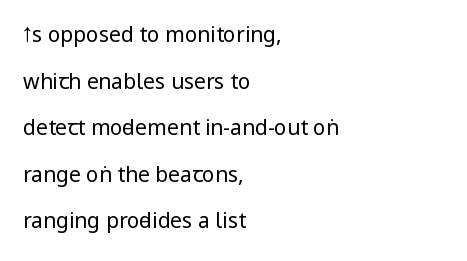
Notice the wide empty band between every row — that's loose leading. Is the letter spacing exaggerated? No — it looks like the ordinary default. Weight: in the light-to-regular range. Nope, not italic — everything's standing straight. Each row of text sits above clean, open space. The setting favours the left margin, as ordinary paragraphs usually do.
